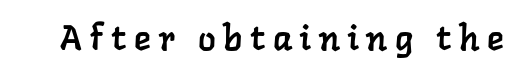
The image shows 35 px serif type; set unusually wide letter spacing (+0.23 em), not underlined; low stroke contrast and a medium x-height.
